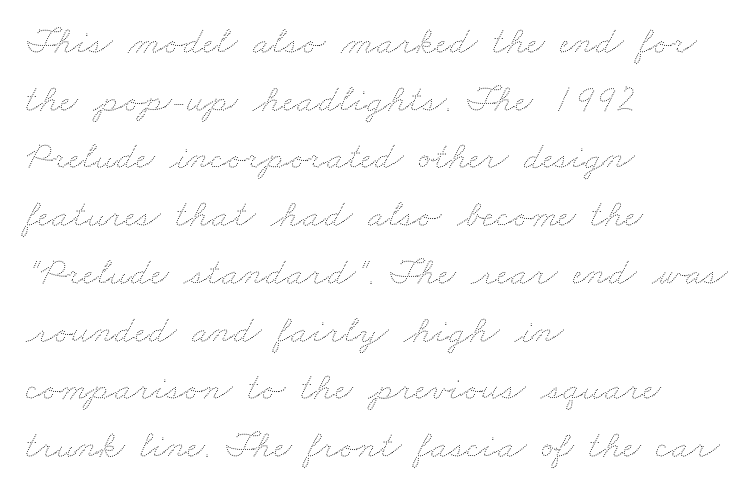
Only glyphs here, with clear space below each row. Leading: standard. You could call the tracking neutral — neither tight nor loose. The characters are drawn with everyday or finer stroke widths. Here the designer chose a conventional face with non-uniform glyph widths.
